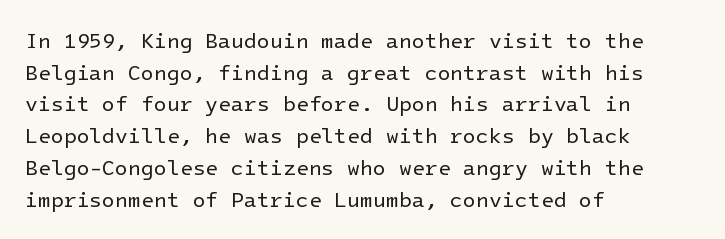
The image shows 21 px text type, upright; set left-aligned, normal line spacing (1.51x), normal letter spacing, not underlined.
